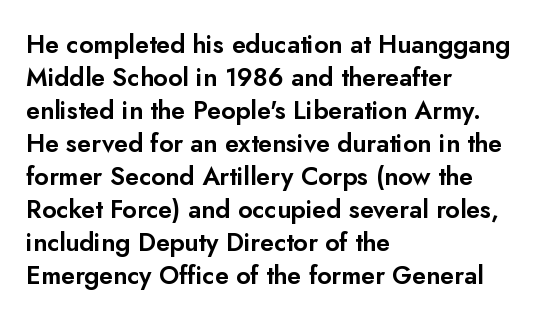
The image shows 25 px text type, upright; set left-aligned, normal line spacing (1.32x), normal letter spacing, not underlined.
